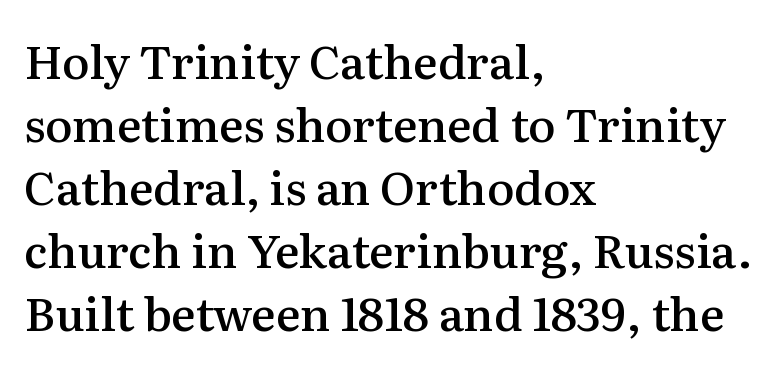
Honestly, there is no underline to notice here at all. If you drew a line through each stem, it would be perfectly vertical. Does the leading feel generous? No, just average. Heft: intermediate — a semibold. Does the type have serifs? Yes, each stem ends in a small foot. Teacher's note: observe the even left margin — that is flush-left alignment.
